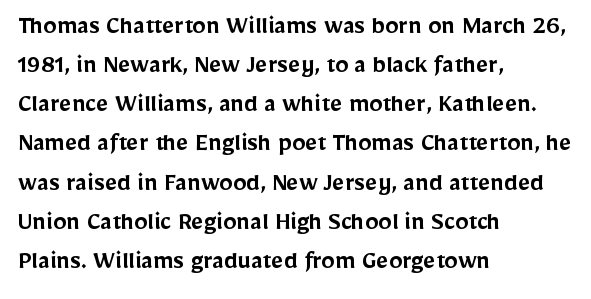
Q: Is the text bold? A: Semi-bold.
Q: Is the text italic (slanted)? A: No, it is upright.
Q: Is the text underlined? A: No.
Q: How is the paragraph aligned? A: Left-aligned.
Q: Is the spacing between letters normal or unusually wide? A: Normal.
Q: Is the spacing between lines tight, normal or loose? A: Normal.
